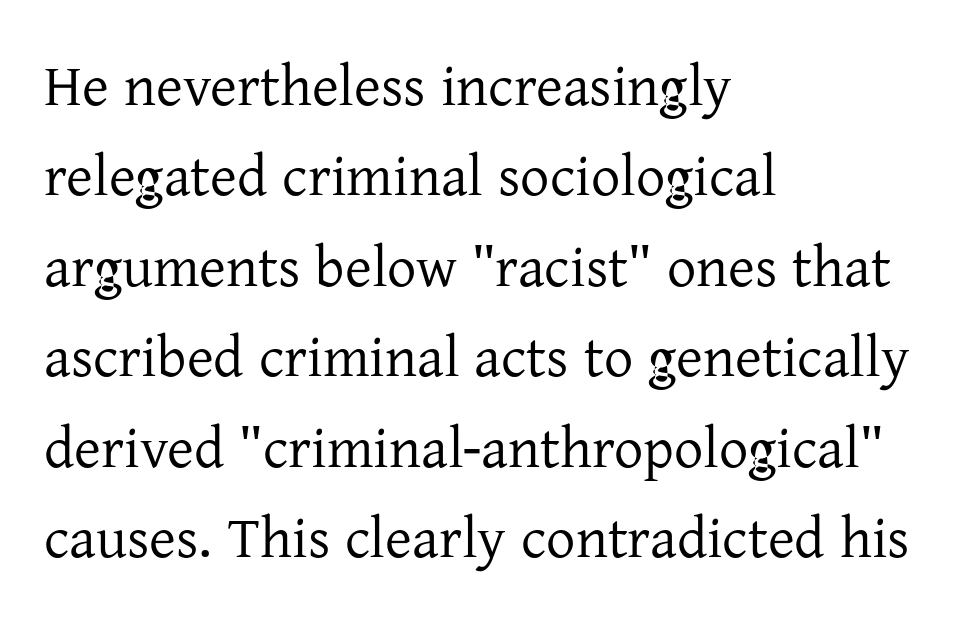
{"serif": "yes", "italic": "no", "bold": "no", "weight": "regular", "width": "normal", "stroke_contrast": "low", "x_height": "medium", "monospaced": "no", "underline": "no", "align": "left", "line_spacing": "normal", "line_spacing_ratio": 1.56, "letter_spacing": "normal", "letter_spacing_em": 0.0, "glyph_px": 58}
